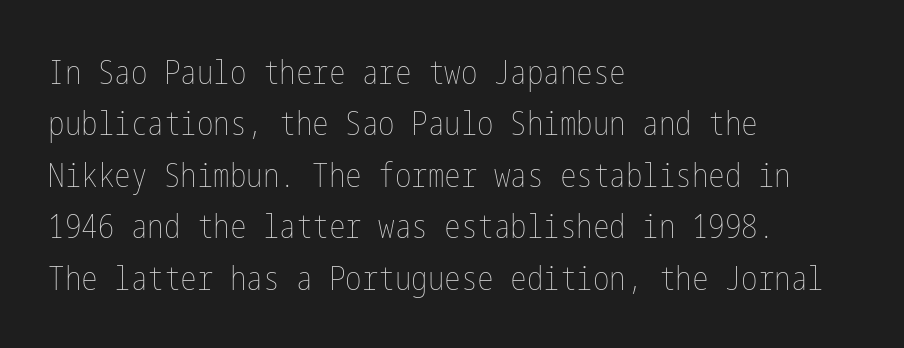
{"italic": "no", "bold": "no", "weight": "thin", "width": "condensed", "stroke_contrast": "low", "x_height": "medium", "underline": "no", "align": "left", "line_spacing": "normal", "line_spacing_ratio": 1.56, "letter_spacing": "normal", "letter_spacing_em": 0.0, "glyph_px": 33}
